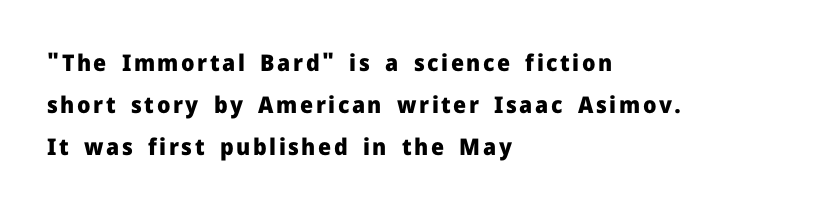
Q: Is the text bold? A: Yes.
Q: Is the text italic (slanted)? A: No, it is upright.
Q: Is the text underlined? A: No.
Q: How is the paragraph aligned? A: Left-aligned.
